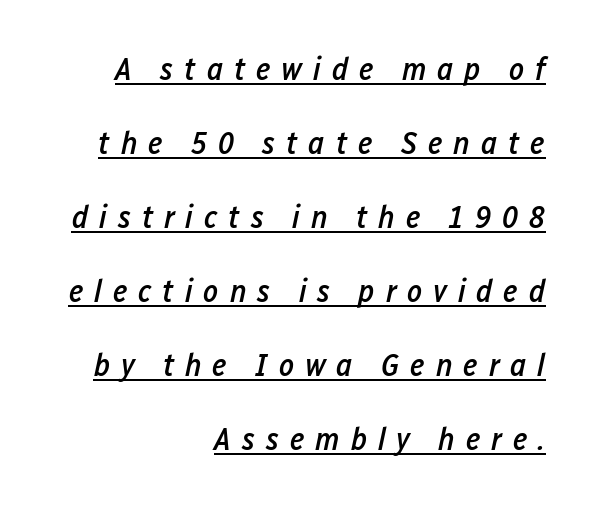
Q: Is the text bold? A: Semi-bold.
Q: Is the text italic (slanted)? A: Yes, it leans right by about 12 degrees.
Q: Is the text underlined? A: Yes.
Q: How is the paragraph aligned? A: Right-aligned.
Q: Is the spacing between letters normal or unusually wide? A: Unusually wide.
Q: Is the spacing between lines tight, normal or loose? A: Loose.
Q: Width (condensed, normal, or wide)? A: Condensed.
Q: Stroke contrast? A: Low.
Q: x-height? A: Medium.
Q: Monospaced? A: No.
